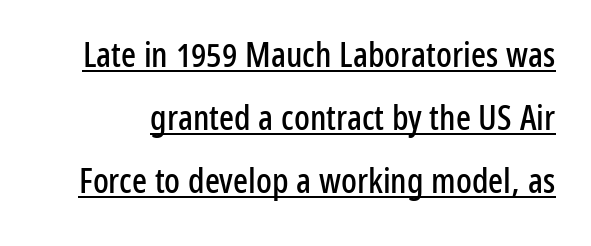
Compared with typical body copy, the letter spacing here is the same. This sample has the flowing, uneven cadence of proportional lettering. The specimen includes a rule beneath the text block's lines. Quick note: not italic, upright. What kind of face is this? One without serifs — a sans.
